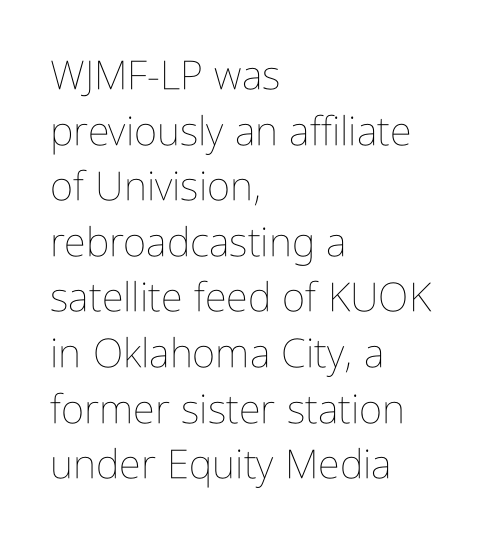
The zone under the glyphs is completely vacant. On a weight scale, this lands at 450 or below. Character widths vary here, with narrow letters taking less room than wide ones. Successive baselines arrive at the customary interval.
